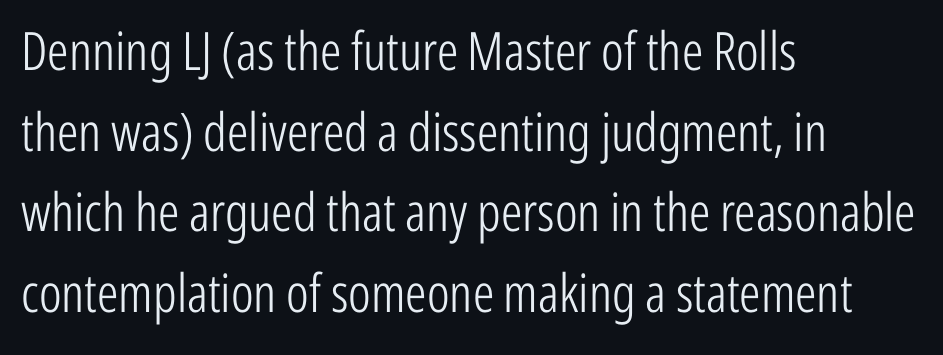
{"serif": "no", "italic": "no", "bold": "no", "weight": "light", "width": "condensed", "stroke_contrast": "low", "x_height": "medium", "monospaced": "no", "underline": "no", "align": "left", "line_spacing": "normal", "line_spacing_ratio": 1.52, "letter_spacing": "normal", "letter_spacing_em": 0.0, "glyph_px": 53}
